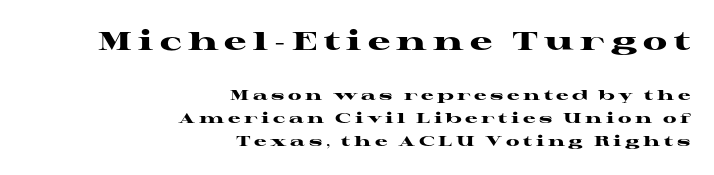
Q: Is the text bold? A: Yes.
Q: Is the text italic (slanted)? A: No, it is upright.
Q: Is the text underlined? A: No.
Q: How is the paragraph aligned? A: Right-aligned.
Q: Is the spacing between letters normal or unusually wide? A: Unusually wide.
Q: Is the spacing between lines tight, normal or loose? A: Normal.
Q: Which block of text is set in a larger size, the first (top) or the second (bottom)? A: The first (top) one.
